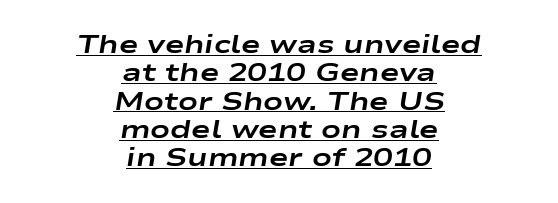
The image shows 26 px bold type, italic (leaning right); set centered, tight line spacing (1.09x), normal letter spacing, underlined.
